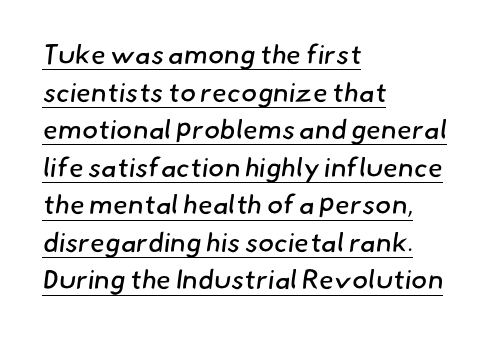
The image shows 27 px text type; set left-aligned, normal line spacing (1.39x), normal letter spacing, underlined.
